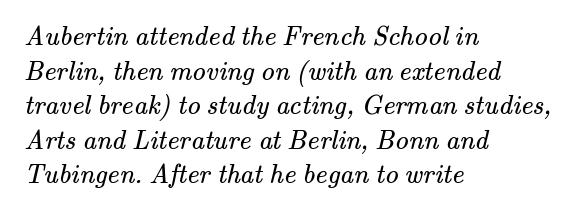
Q: Is the text bold? A: No.
Q: Is the text underlined? A: No.
Q: How is the paragraph aligned? A: Left-aligned.
Q: Is the spacing between letters normal or unusually wide? A: Normal.
Q: Is the spacing between lines tight, normal or loose? A: Normal.
